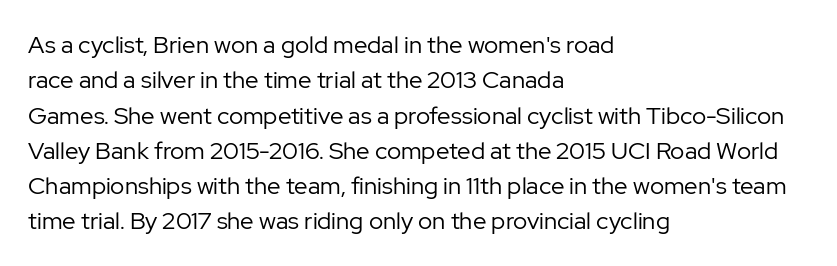
Q: Is the text bold? A: No.
Q: Is the text italic (slanted)? A: No, it is upright.
Q: Is the text underlined? A: No.
Q: How is the paragraph aligned? A: Left-aligned.
Q: Is the spacing between letters normal or unusually wide? A: Normal.
Q: Is the spacing between lines tight, normal or loose? A: Normal.
